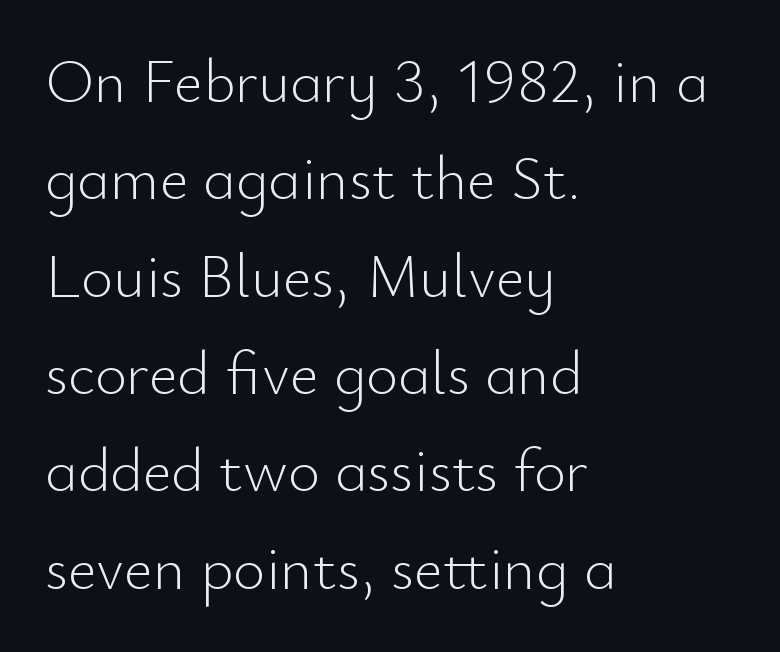
Weight class: somewhere from thin through regular. Caption: standard tracking, unaltered. This sample has the flowing, uneven cadence of proportional lettering. The passage is arranged the way most books set body copy — flush left.
